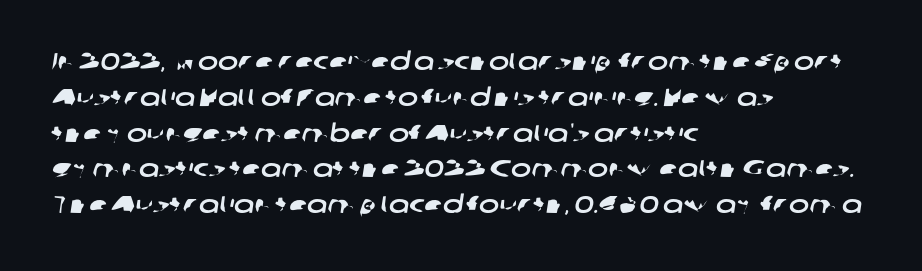
Check the space under the baseline: it is left empty. Successive baselines arrive at the customary interval. No extra tracking has been applied to these lines. The paragraph has a hard left edge and a soft right edge.
